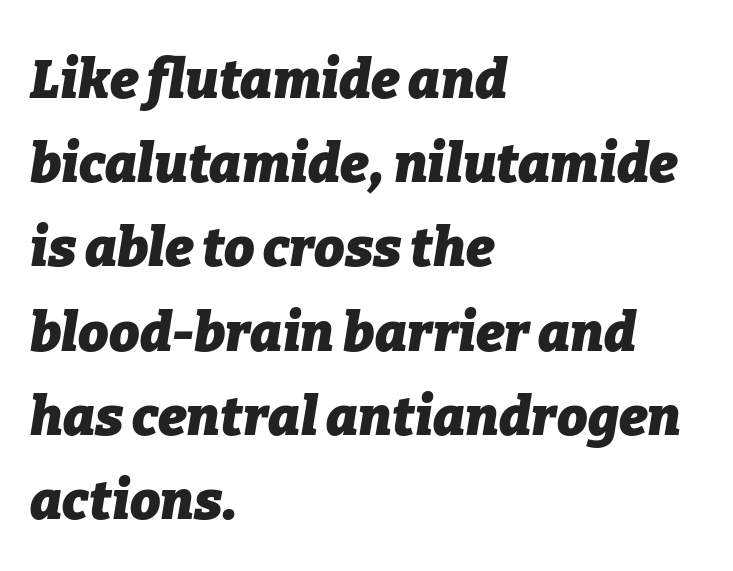
{"italic": "yes", "lean": "right", "slant_degrees": 9, "bold": "yes", "weight": "heavy", "width": "normal", "stroke_contrast": "low", "x_height": "medium", "monospaced": "no", "underline": "no", "align": "left", "line_spacing": "normal", "line_spacing_ratio": 1.56, "letter_spacing": "normal", "letter_spacing_em": 0.0, "glyph_px": 54}
